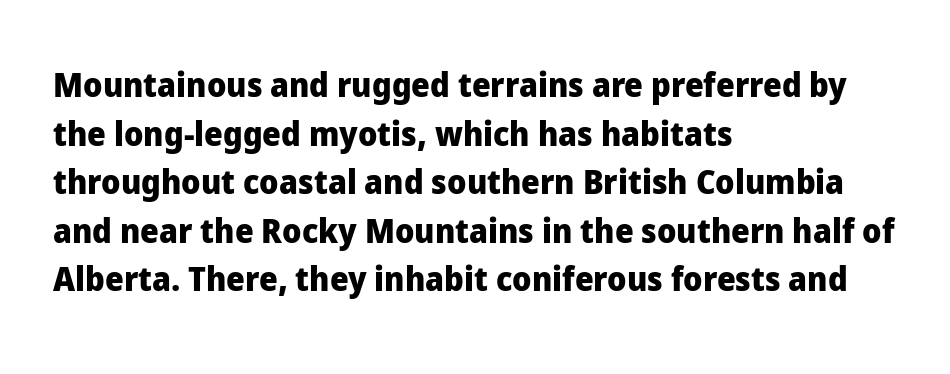
All the whitespace from short lines collects on the right. Clear beneath every line of the passage. How would I describe the line gaps? Plain and ordinary. The typography opts for an upright posture over an oblique one. Compared with an ordinary text face, these strokes are far heavier — a full bold. The letters sit at their default tracking, neither squeezed nor spread.
